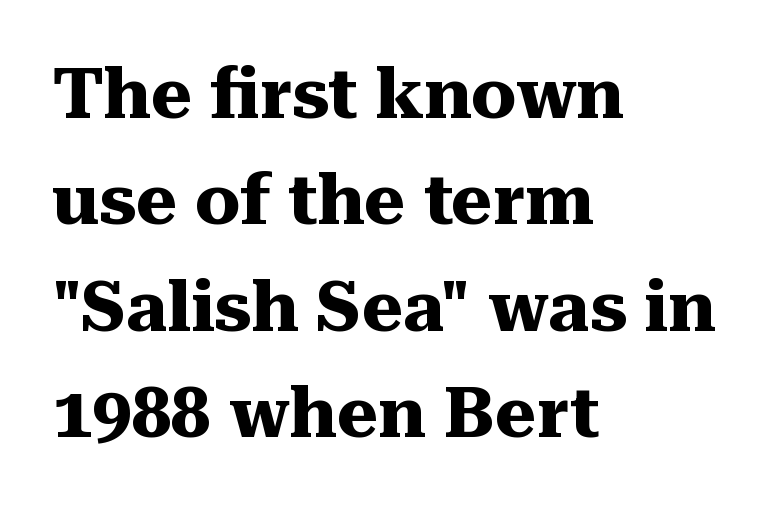
The image shows 71 px heavy serif type, upright; set left-aligned, normal line spacing (1.5x), normal letter spacing, not underlined; medium stroke contrast and a medium x-height.
